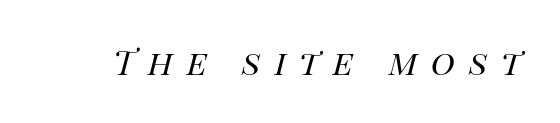
{"italic": "yes", "lean": "right", "slant_degrees": 14, "bold": "no", "weight": "regular", "width": "normal", "stroke_contrast": "high", "x_height": "large", "monospaced": "no", "underline": "no", "letter_spacing": "wide", "letter_spacing_em": 0.41, "glyph_px": 33}
